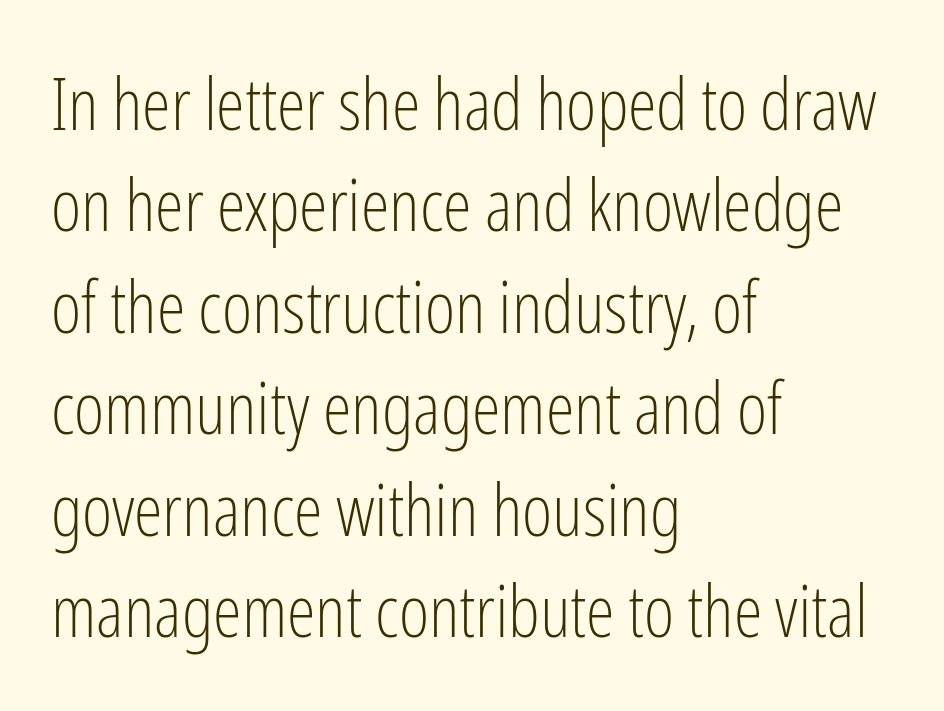
This rendering leaves character spacing at its baseline value. Compared with typical paragraphs, the rows here are spaced about the same. Ascenders rise straight up at ninety degrees. The face used here is proportionally spaced, like ordinary book or web type.
